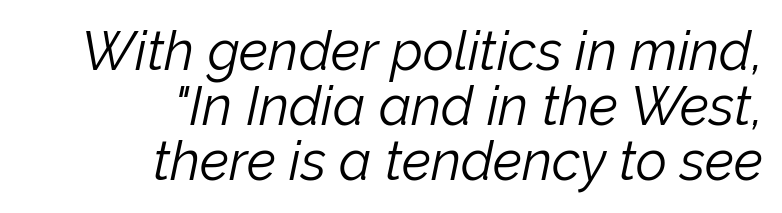
{"italic": "yes", "lean": "right", "slant_degrees": 12, "bold": "no", "weight": "light", "width": "normal", "stroke_contrast": "low", "x_height": "medium", "monospaced": "no", "underline": "no", "align": "right", "line_spacing": "tight", "line_spacing_ratio": 1.02, "letter_spacing": "normal", "letter_spacing_em": 0.0, "glyph_px": 54}
